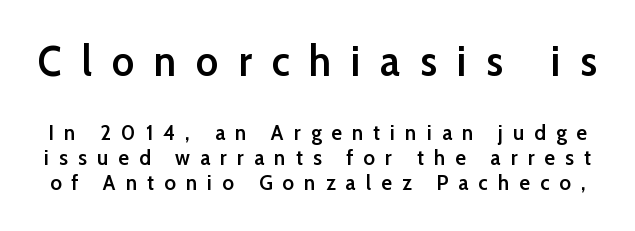
{"serif": "no", "italic": "no", "bold": "semi", "weight": "semibold", "width": "normal", "stroke_contrast": "low", "x_height": "medium", "monospaced": "no", "underline": "no", "line_spacing": "tight", "line_spacing_ratio": 1.15, "letter_spacing": "wide", "letter_spacing_em": 0.46, "larger_block": "first", "size_ratio": 1.95, "glyph_px": 43}
